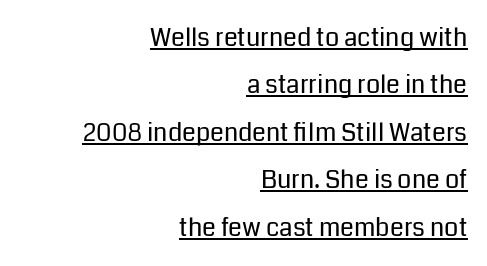
The image shows 25 px text type, upright; set right-aligned, loose line spacing (1.9x), normal letter spacing, underlined.
